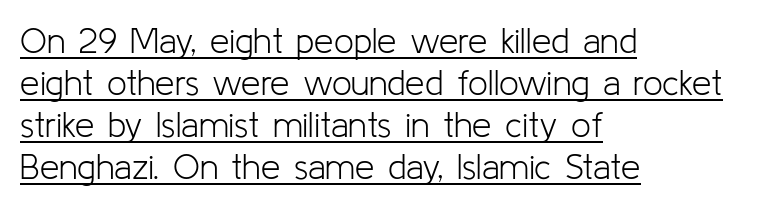
The face used here is rendered with its standard letterfit. Stroke mass is kept to a normal reading level or below. A typesetter would mark this as roman, not italic. You can see a thin bar hugging the bottom of the glyphs. Look at the bottom of the vertical strokes: they stop flat, with no serifs.
